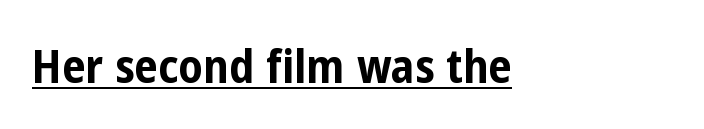
{"serif": "no", "italic": "no", "bold": "yes", "weight": "bold", "width": "condensed", "stroke_contrast": "low", "x_height": "medium", "monospaced": "no", "underline": "yes", "align": "left", "letter_spacing": "normal", "letter_spacing_em": 0.0, "glyph_px": 47}
